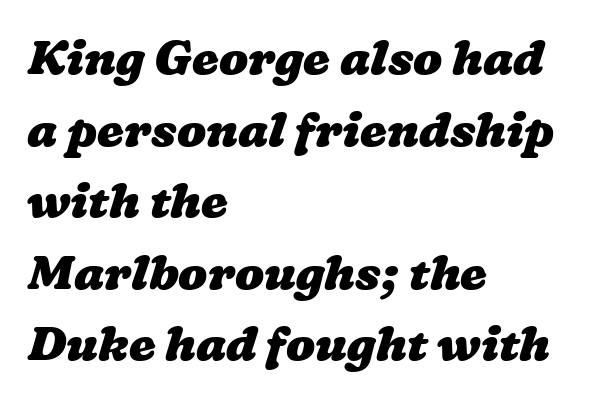
The image shows 48 px heavy, wide type; set left-aligned, normal line spacing (1.49x), normal letter spacing, not underlined; low stroke contrast and a medium x-height.
